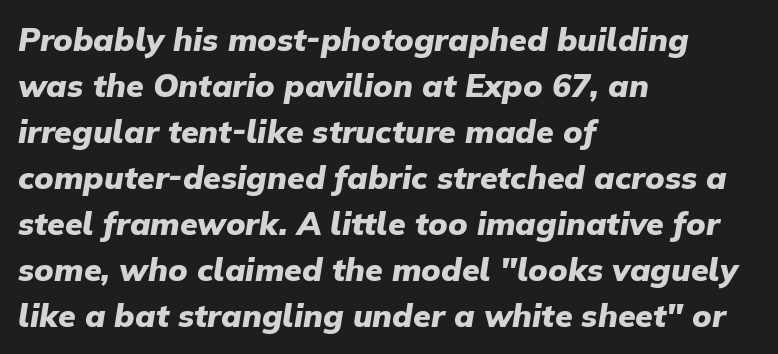
{"italic": "yes", "lean": "right", "slant_degrees": 9, "bold": "yes", "weight": "heavy", "width": "normal", "stroke_contrast": "low", "x_height": "medium", "monospaced": "no", "underline": "no", "align": "left", "line_spacing": "normal", "line_spacing_ratio": 1.44, "letter_spacing": "normal", "letter_spacing_em": 0.0, "glyph_px": 32}
